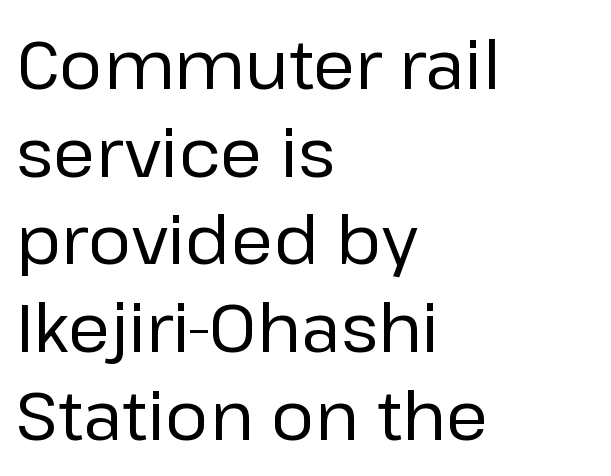
{"serif": "no", "italic": "no", "bold": "no", "weight": "regular", "width": "normal", "stroke_contrast": "low", "x_height": "medium", "monospaced": "no", "underline": "no", "align": "left", "line_spacing": "normal", "line_spacing_ratio": 1.29, "letter_spacing": "normal", "letter_spacing_em": 0.0, "glyph_px": 68}
